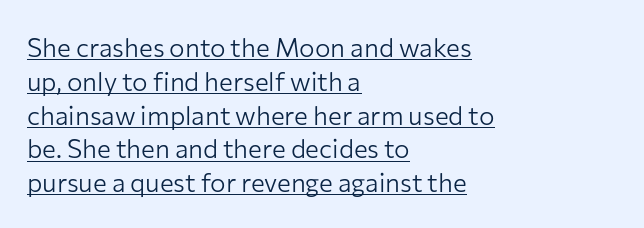
Upright lettering throughout. You can see a thin bar hugging the bottom of the glyphs. The rows are spaced the way most documents space them. This reads as an unemphasized weight, regular at the heaviest.
